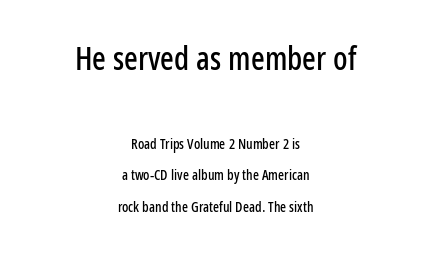
The image shows 32 px condensed sans-serif type, upright; set centered, loose line spacing (2.25x), normal letter spacing, not underlined; the first (top) block is 2.29x larger; low stroke contrast and a medium x-height.
